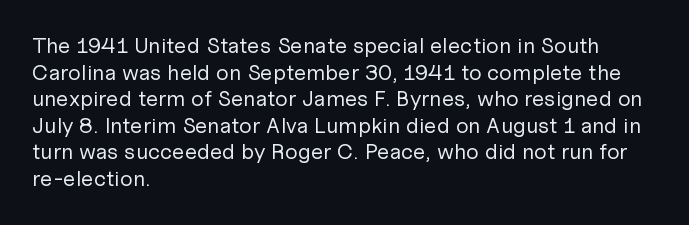
The image shows 22 px text type, upright; set left-aligned, line spacing 1.21x, normal letter spacing, not underlined.
